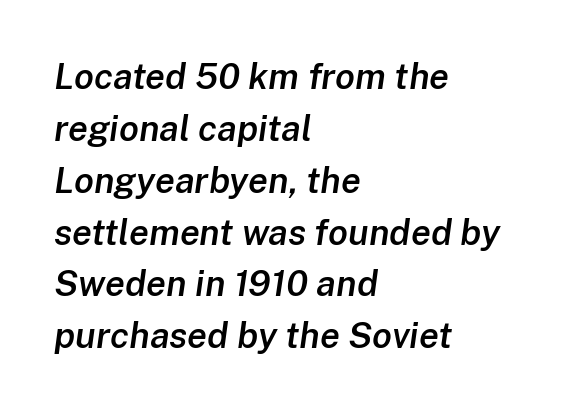
{"italic": "yes", "lean": "right", "slant_degrees": 8, "bold": "semi", "weight": "semibold", "width": "normal", "stroke_contrast": "low", "x_height": "medium", "monospaced": "no", "underline": "no", "align": "left", "line_spacing": "normal", "line_spacing_ratio": 1.44, "letter_spacing": "normal", "letter_spacing_em": 0.0, "glyph_px": 36}
